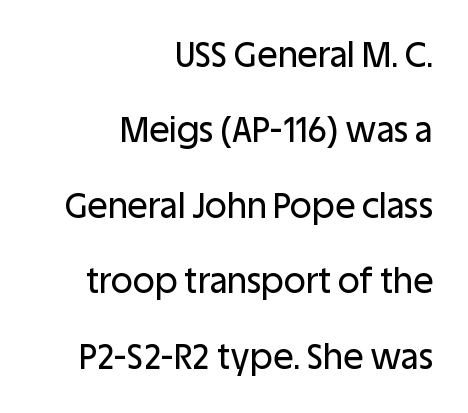
The image shows 34 px sans-serif type, upright; set right-aligned, loose line spacing (2.22x), normal letter spacing, not underlined; low stroke contrast and a large x-height.
